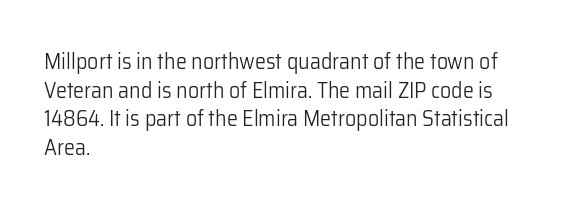
{"italic": "no", "bold": "no", "underline": "no", "align": "left", "line_spacing": "normal", "line_spacing_ratio": 1.3, "letter_spacing": "normal", "letter_spacing_em": 0.0, "glyph_px": 22}
